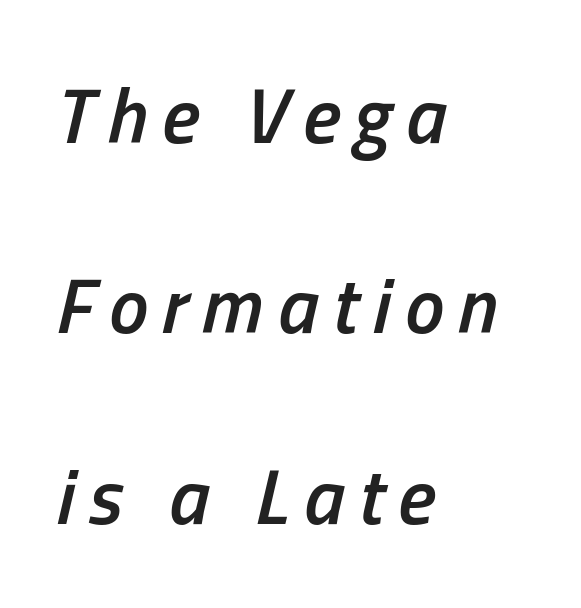
The letters are slanted; this is an italic face. Set as a demibold, roughly 600 on the weight scale. This sample has the flowing, uneven cadence of proportional lettering. A great deal of white space separates one row of letters from the next.
